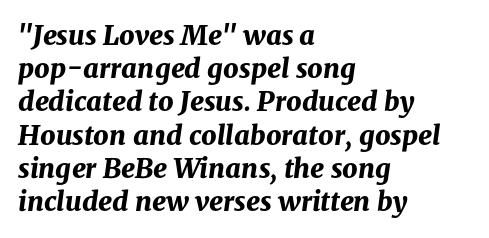
A classic flush-left, rag-right setting is used for this passage. The glyphs look as if they've been sheared to an angle. The passage shown is not underscored anywhere. These words are printed bold, with thick strokes throughout. Is the letter spacing exaggerated? No — it looks like the ordinary default.
